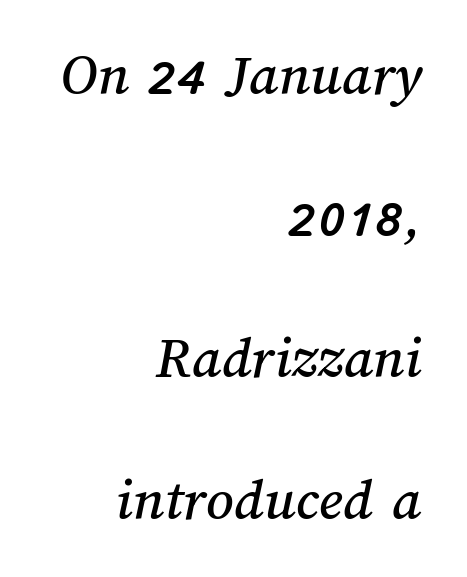
Q: Is the text underlined? A: No.
Q: How is the paragraph aligned? A: Right-aligned.
Q: Is the spacing between letters normal or unusually wide? A: Normal.
Q: Is the spacing between lines tight, normal or loose? A: Loose.
Q: Width (condensed, normal, or wide)? A: Normal.
Q: Stroke contrast? A: Medium.
Q: x-height? A: Medium.
Q: Monospaced? A: No.
